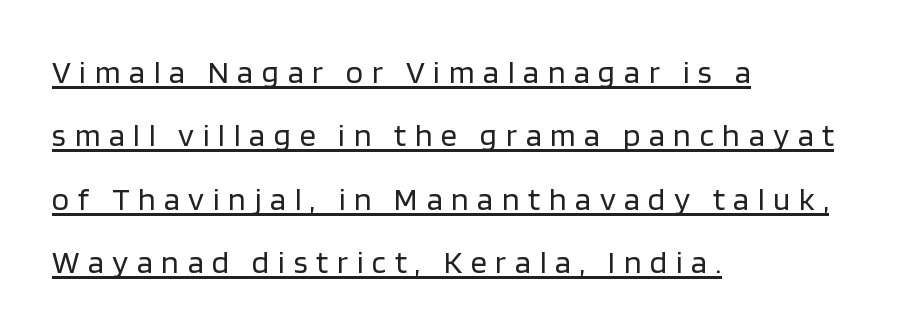
{"serif": "no", "italic": "no", "bold": "no", "weight": "regular", "width": "normal", "stroke_contrast": "low", "x_height": "large", "monospaced": "no", "underline": "yes", "align": "left", "line_spacing": "loose", "line_spacing_ratio": 1.98, "letter_spacing": "wide", "letter_spacing_em": 0.27, "glyph_px": 32}
